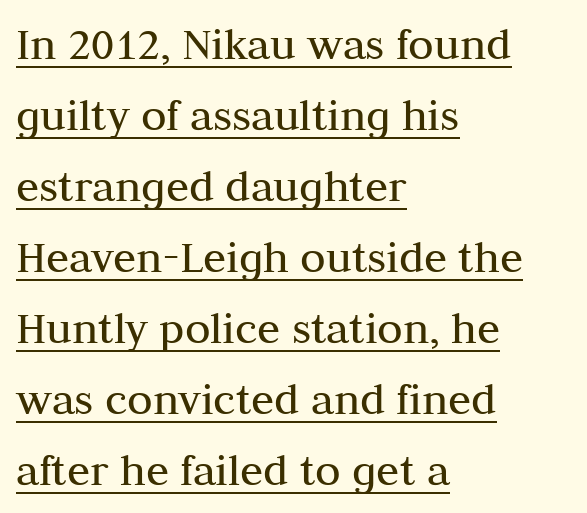
The letters carry serifs — small finishing strokes at the ends of their stems. When letters stand straight like this, we call the style roman or upright. A quiet, ordinary-to-light weight characterises the typeface. Students, note that the glyphs here touch the page at normal intervals. The ragged edge is on the right, which tells us the setting is flush left. Looks like regular typesetting: each glyph gets only the width it needs.
